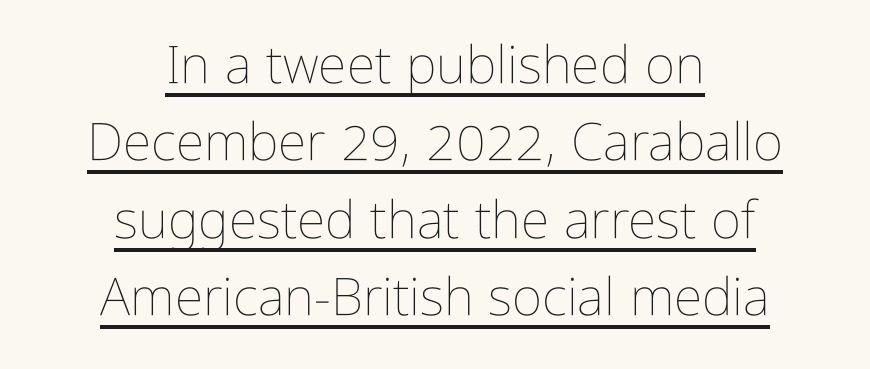
The typesetting does not lean heavy: it is not bold. You can see a thin bar hugging the bottom of the glyphs. Spacing verdict: proportional, widths tailored to each character. The face used here is rendered with its standard letterfit. Is the block centered? Yes — each line is placed symmetrically about the middle. Every character sits straight up, as roman type does.
